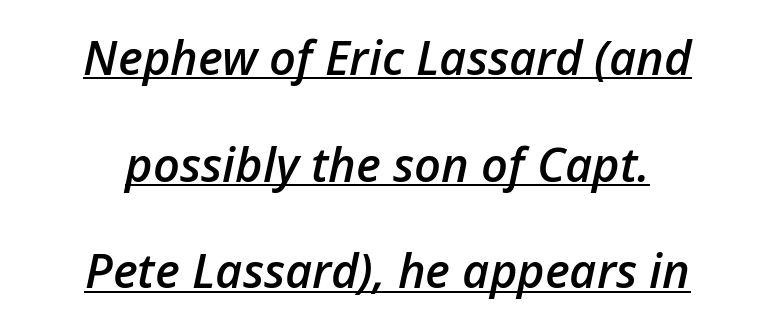
The image shows 47 px semibold type, italic (leaning right); set centered, loose line spacing (2.27x), normal letter spacing, underlined; low stroke contrast and a medium x-height.
